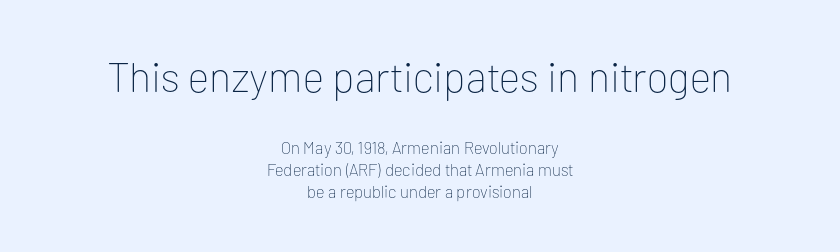
Compare the two chunks: the upper has the greater cap height. Notice how the passage keeps no hard edge, just a central spine. Letterform terminals end flat and unadorned throughout the passage. No word sits above an underline. Observe the ordinary spacing: letters are neighbours, not strangers.
